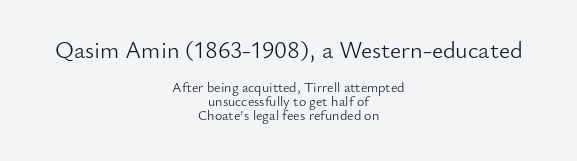
Q: Is the text bold? A: No.
Q: Is the text italic (slanted)? A: No, it is upright.
Q: Is the text underlined? A: No.
Q: How is the paragraph aligned? A: Centered.
Q: Is the spacing between letters normal or unusually wide? A: Normal.
Q: Is the spacing between lines tight, normal or loose? A: Tight.
Q: Which block of text is set in a larger size, the first (top) or the second (bottom)? A: The first (top) one.
